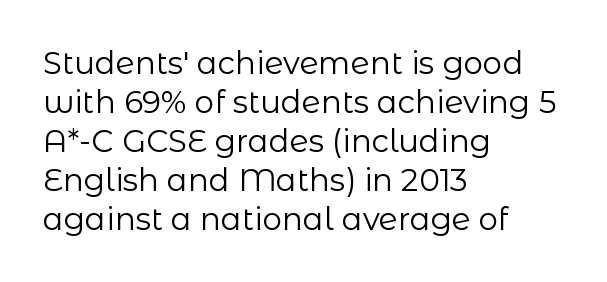
{"serif": "no", "italic": "no", "bold": "no", "weight": "regular", "width": "normal", "stroke_contrast": "low", "x_height": "medium", "monospaced": "no", "underline": "no", "align": "left", "line_spacing": "normal", "line_spacing_ratio": 1.26, "letter_spacing": "normal", "letter_spacing_em": 0.0, "glyph_px": 31}
